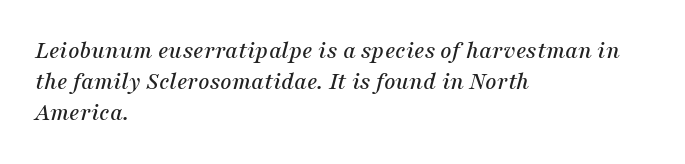
{"italic": "yes", "lean": "right", "slant_degrees": 16, "underline": "no", "align": "left", "line_spacing": "normal", "line_spacing_ratio": 1.25, "letter_spacing": "normal", "letter_spacing_em": 0.0, "glyph_px": 25}
